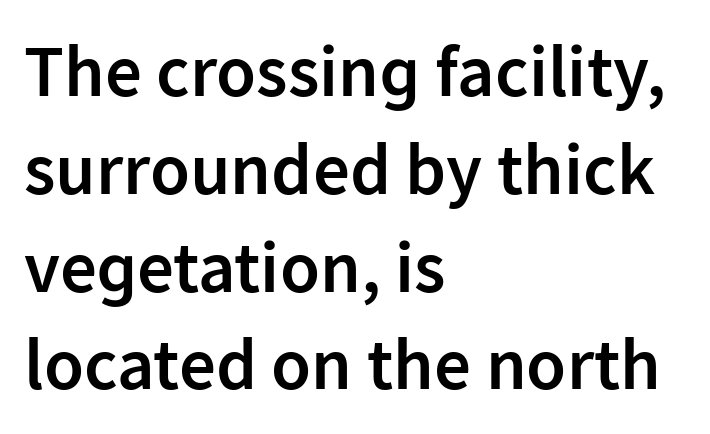
The image shows 73 px semibold sans-serif type, upright; set left-aligned, normal line spacing (1.34x), normal letter spacing, not underlined; low stroke contrast and a medium x-height.
